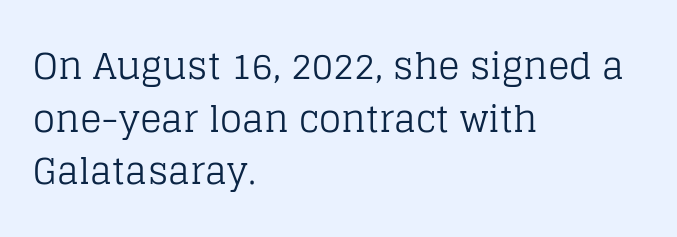
The image shows 36 px regular-weight serif type, upright; set left-aligned, normal line spacing (1.46x), normal letter spacing, not underlined; low stroke contrast and a large x-height.
